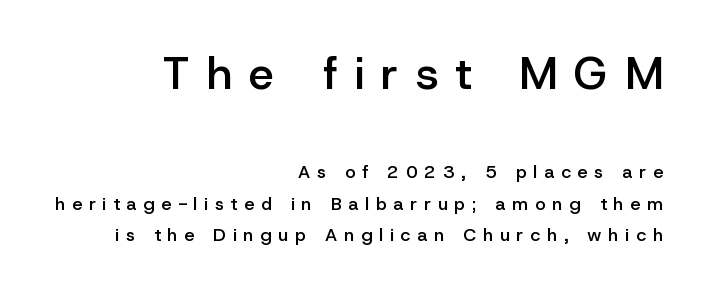
The image shows 45 px semibold sans-serif type, upright; set right-aligned, line spacing 1.77x, unusually wide letter spacing (+0.38 em), not underlined; the first (top) block is 2.5x larger; low stroke contrast and a medium x-height.
